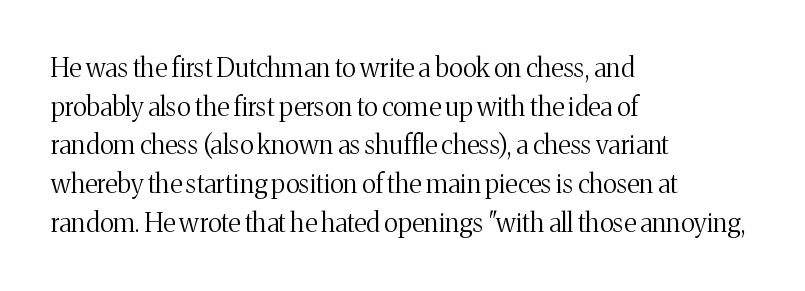
The image shows 26 px text type, upright; set left-aligned, normal line spacing (1.49x), normal letter spacing, not underlined.
